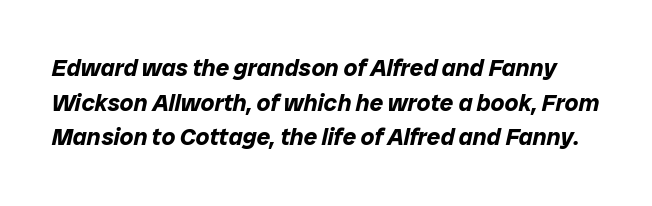
Strokes here are thick enough to call this a true bold. Has an underline been added? It has not. Short note: letters normally spaced. Leading: standard. Quick note: italic.
